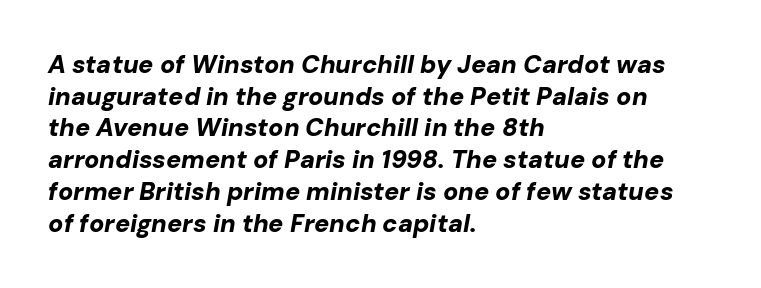
Q: Is the text bold? A: Yes.
Q: Is the text italic (slanted)? A: Yes, it leans right by about 10 degrees.
Q: Is the text underlined? A: No.
Q: How is the paragraph aligned? A: Left-aligned.
Q: Is the spacing between letters normal or unusually wide? A: Normal.
Q: Is the spacing between lines tight, normal or loose? A: Normal.
